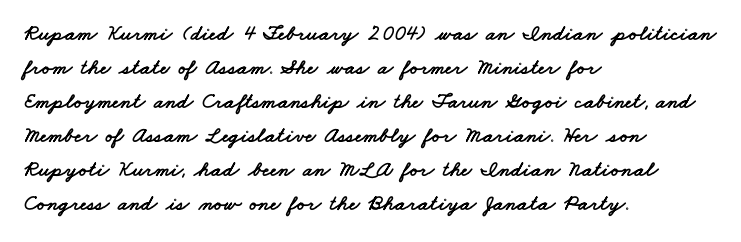
The image shows 22 px text type; set left-aligned, normal line spacing (1.55x), normal letter spacing, not underlined.
